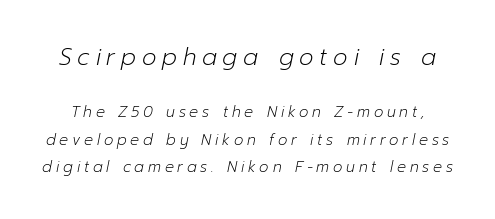
The lettering tilts uniformly, giving the passage an italic look. A typesetter would call this heavily tracked-out type. Visually, the top section dominates because its glyphs are scaled up. This rendering features lettering with no underline.
